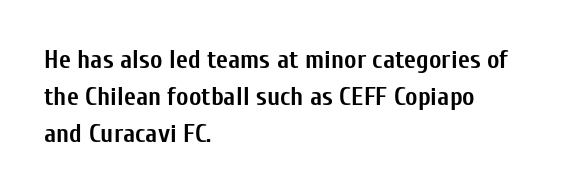
The image shows 26 px bold type, upright; set left-aligned, normal line spacing (1.42x), normal letter spacing, not underlined.
